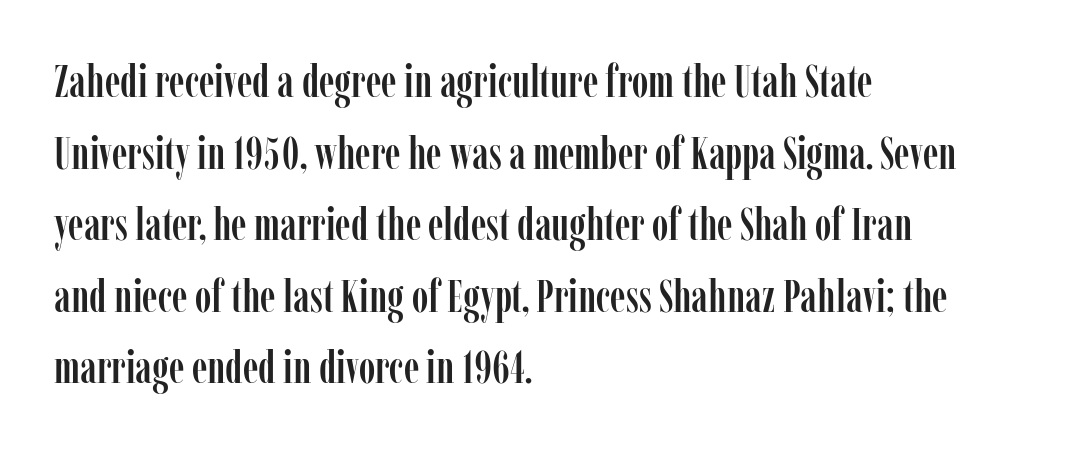
{"serif": "yes", "italic": "no", "width": "condensed", "stroke_contrast": "low", "x_height": "medium", "monospaced": "no", "underline": "no", "align": "left", "line_spacing": "normal", "line_spacing_ratio": 1.59, "letter_spacing": "normal", "letter_spacing_em": 0.0, "glyph_px": 45}
